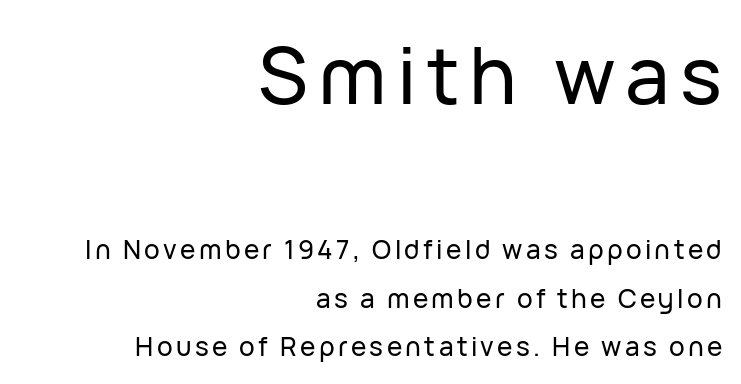
A typesetter would call this proportional, since set widths differ per character. No feet cap the strokes, marking this as sans-serif type. Any mark beneath the type? The region is blank. Characters remain perfectly vertical along every line.
